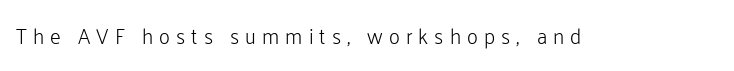
The image shows 21 px text type, upright; set unusually wide letter spacing (+0.29 em), not underlined.
